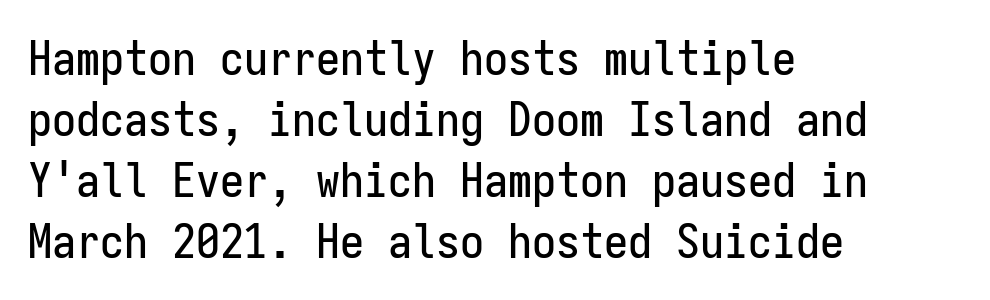
Q: Is the text italic (slanted)? A: No, it is upright.
Q: Is the typeface a serif or a sans-serif typeface? A: Sans-serif.
Q: Is the text underlined? A: No.
Q: How is the paragraph aligned? A: Left-aligned.
Q: Is the spacing between letters normal or unusually wide? A: Normal.
Q: Is the spacing between lines tight, normal or loose? A: Normal.
Q: Width (condensed, normal, or wide)? A: Condensed.
Q: Stroke contrast? A: Low.
Q: x-height? A: Medium.
Q: Monospaced? A: Yes.
